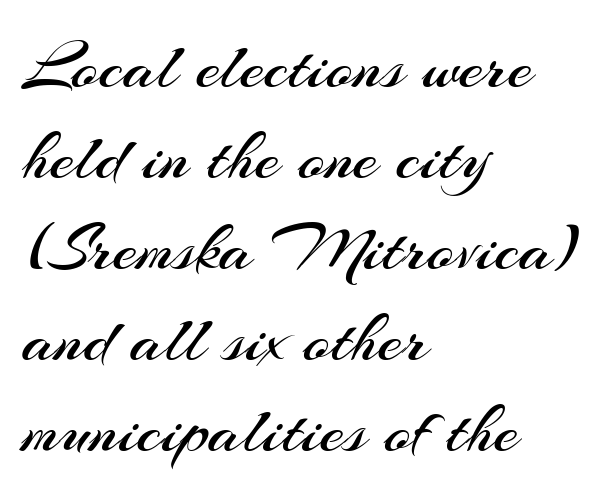
Q: Is the text bold? A: No.
Q: Is the text italic (slanted)? A: Yes.
Q: Is the typeface a serif or a sans-serif typeface? A: Sans-serif.
Q: Is the text underlined? A: No.
Q: How is the paragraph aligned? A: Left-aligned.
Q: Is the spacing between letters normal or unusually wide? A: Normal.
Q: Is the spacing between lines tight, normal or loose? A: Normal.
Q: Width (condensed, normal, or wide)? A: Normal.
Q: Stroke contrast? A: Medium.
Q: x-height? A: Small.
Q: Monospaced? A: No.
